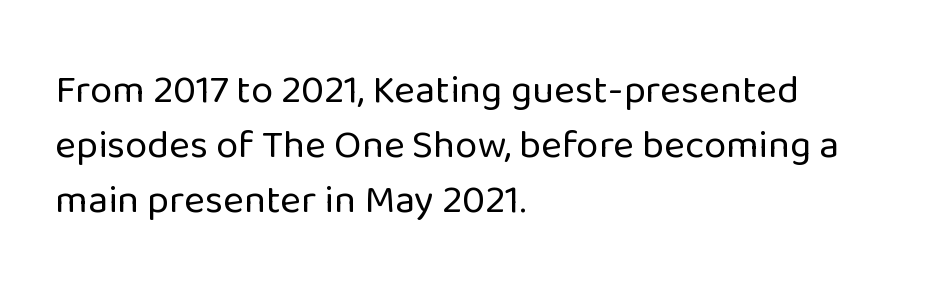
{"serif": "no", "italic": "no", "bold": "no", "weight": "regular", "width": "normal", "stroke_contrast": "low", "x_height": "medium", "monospaced": "no", "underline": "no", "align": "left", "line_spacing": "normal", "line_spacing_ratio": 1.38, "letter_spacing": "normal", "letter_spacing_em": 0.0, "glyph_px": 40}
